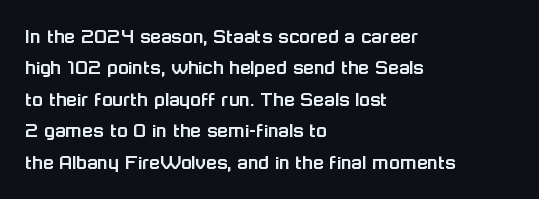
{"italic": "no", "underline": "no", "align": "left", "line_spacing": "normal", "line_spacing_ratio": 1.43, "letter_spacing": "normal", "letter_spacing_em": 0.0, "glyph_px": 22}
